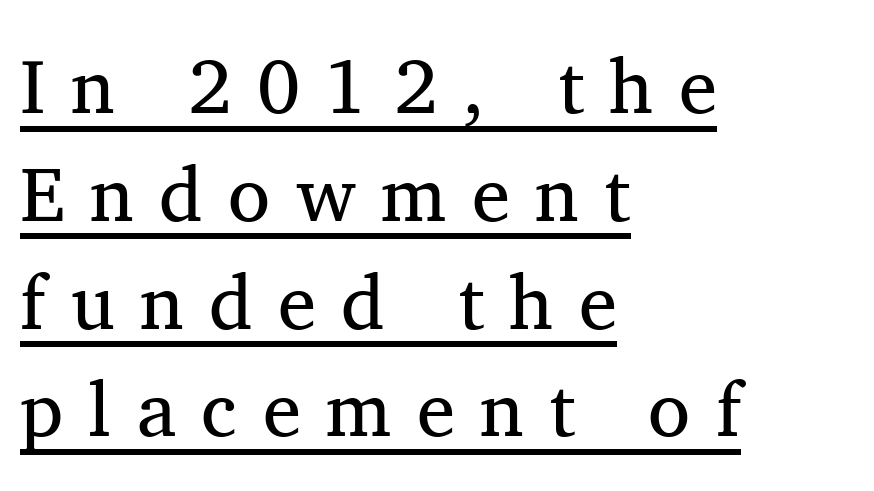
{"serif": "yes", "italic": "no", "bold": "no", "weight": "regular", "width": "normal", "stroke_contrast": "medium", "x_height": "medium", "monospaced": "no", "underline": "yes", "align": "left", "line_spacing": "normal", "line_spacing_ratio": 1.4, "letter_spacing": "wide", "letter_spacing_em": 0.33, "glyph_px": 77}
